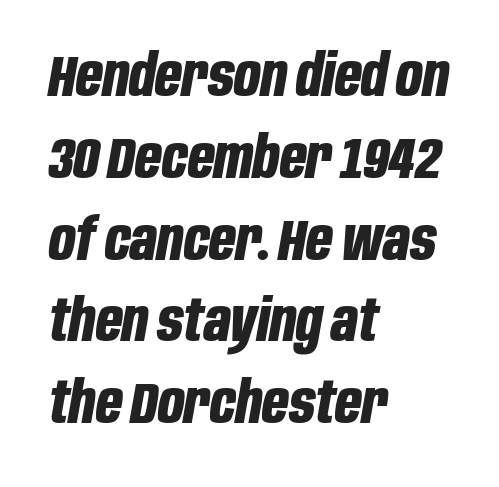
The image shows 58 px bold, condensed type, italic (leaning right); set left-aligned, normal line spacing (1.41x), normal letter spacing, not underlined; low stroke contrast and a large x-height.
